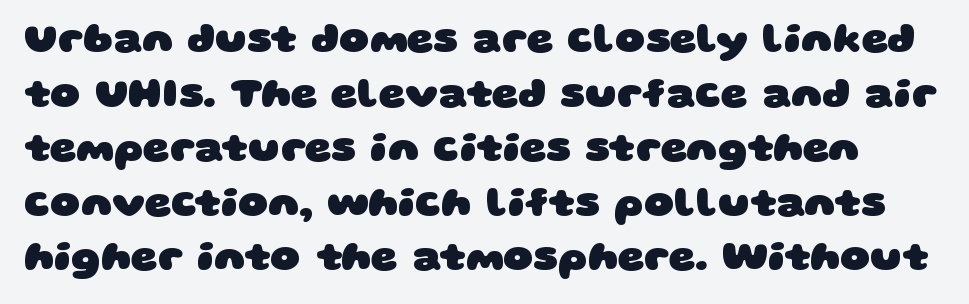
Q: Is the text bold? A: Yes.
Q: Is the typeface a serif or a sans-serif typeface? A: Sans-serif.
Q: Is the text underlined? A: No.
Q: Is the spacing between letters normal or unusually wide? A: Normal.
Q: Is the spacing between lines tight, normal or loose? A: Normal.
Q: Width (condensed, normal, or wide)? A: Wide.
Q: Stroke contrast? A: Low.
Q: x-height? A: Large.
Q: Monospaced? A: No.
